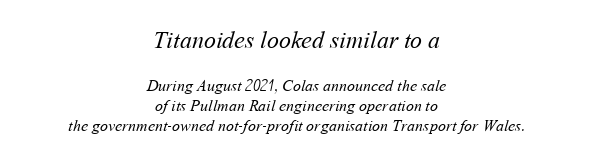
The image shows 24 px text type; set centered, normal line spacing (1.27x), normal letter spacing, not underlined; the first (top) block is 1.5x larger.
